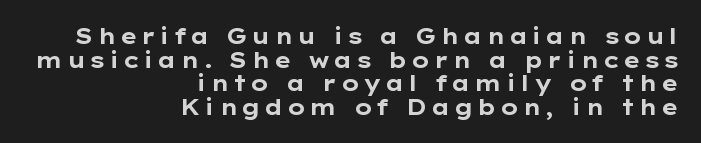
Q: Is the text bold? A: Yes.
Q: Is the text italic (slanted)? A: No, it is upright.
Q: Is the text underlined? A: No.
Q: How is the paragraph aligned? A: Right-aligned.
Q: Is the spacing between lines tight, normal or loose? A: Tight.
